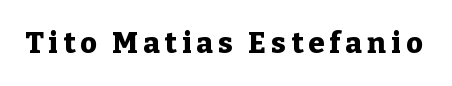
The baseline area is clear. Here the designer chose a conventional face with non-uniform glyph widths. When letters stand straight like this, we call the style roman or upright. In terms of weight, the rendering is a true, heavy bold.
